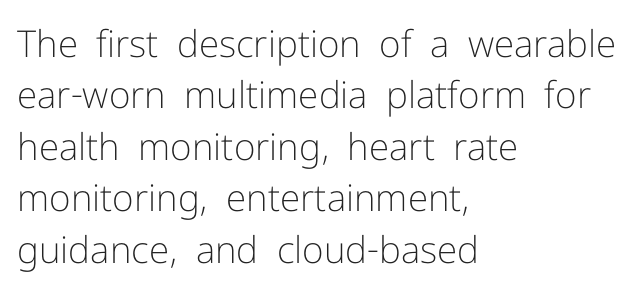
Ascenders rise straight up at ninety degrees. The typeface has the unassuming heft of standard copy or less. Do the characters align in a grid? No, the font is proportional. The horizontal fit of the characters is conventional and even. This rendering employs a face without finishing strokes, i.e., a sans-serif.
